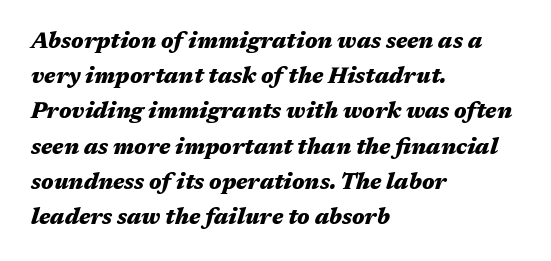
Q: Is the text bold? A: Yes.
Q: Is the text italic (slanted)? A: Yes, it leans right by about 17 degrees.
Q: Is the text underlined? A: No.
Q: How is the paragraph aligned? A: Left-aligned.
Q: Is the spacing between letters normal or unusually wide? A: Normal.
Q: Is the spacing between lines tight, normal or loose? A: Normal.
